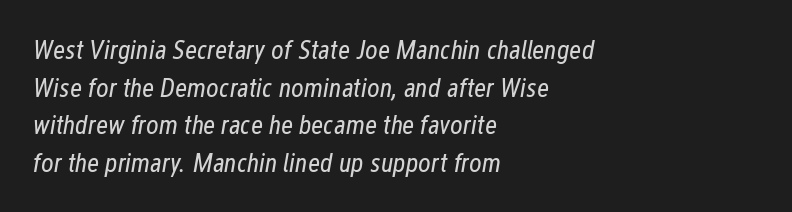
Q: Is the text bold? A: No.
Q: Is the text italic (slanted)? A: Yes, it leans right by about 12 degrees.
Q: Is the text underlined? A: No.
Q: How is the paragraph aligned? A: Left-aligned.
Q: Is the spacing between letters normal or unusually wide? A: Normal.
Q: Is the spacing between lines tight, normal or loose? A: Normal.
